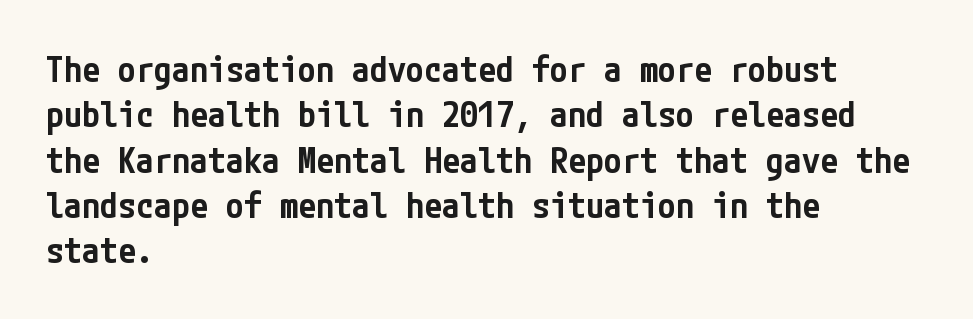
Layout note: lines flush left. In terms of letterform style, serifs are entirely absent. The space directly below the letters is spotless. Tracking value appears to be zero — textbook default spacing. Regarding leading, the lines here are spaced in the standard way. Each glyph is drawn with semibold strokes, heavier than normal yet not fully bold.
